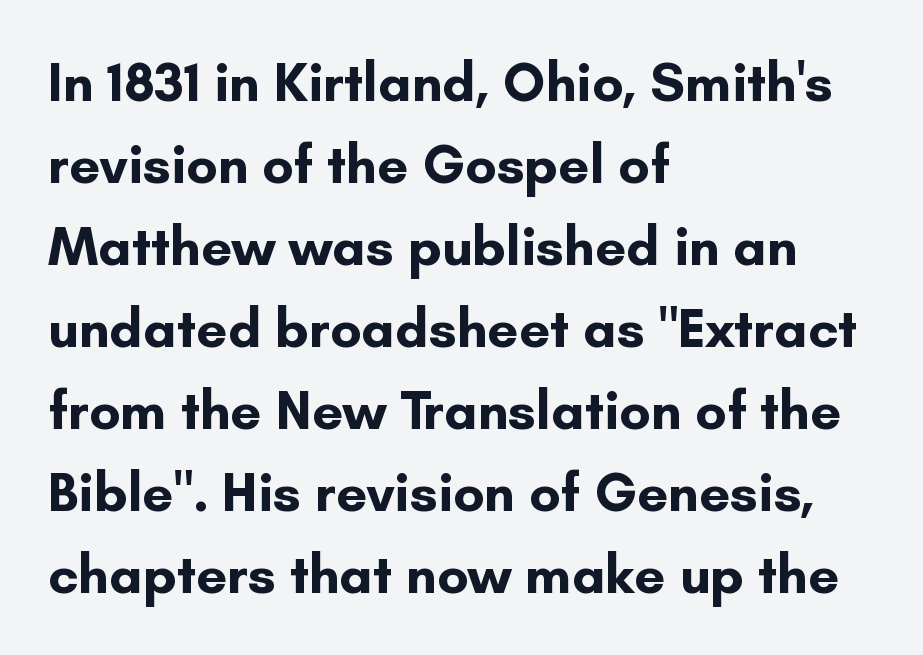
Q: Is the text bold? A: Yes.
Q: Is the text italic (slanted)? A: No, it is upright.
Q: Is the typeface a serif or a sans-serif typeface? A: Sans-serif.
Q: Is the text underlined? A: No.
Q: How is the paragraph aligned? A: Left-aligned.
Q: Is the spacing between letters normal or unusually wide? A: Normal.
Q: Is the spacing between lines tight, normal or loose? A: Normal.
Q: Width (condensed, normal, or wide)? A: Normal.
Q: Stroke contrast? A: Low.
Q: x-height? A: Small.
Q: Monospaced? A: No.
